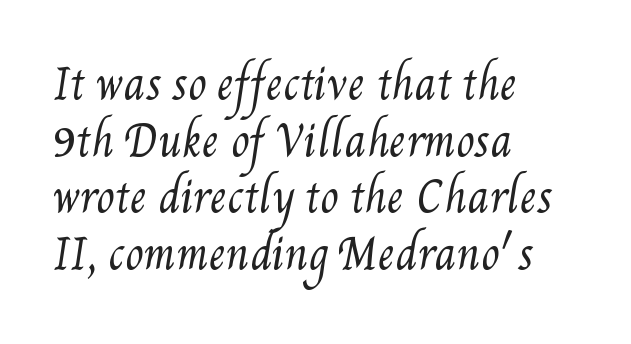
Descenders hang freely into open space. The leading is moderate, giving the passage an even texture. Tracking value appears to be zero — textbook default spacing. Teacher's note: observe the even left margin — that is flush-left alignment. Looks like regular typesetting: each glyph gets only the width it needs. Weight: regular or lighter.
